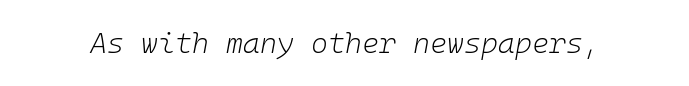
Q: Is the text bold? A: No.
Q: Is the text italic (slanted)? A: Yes, it leans right by about 10 degrees.
Q: Is the text underlined? A: No.
Q: Is the spacing between letters normal or unusually wide? A: Normal.
Q: Width (condensed, normal, or wide)? A: Normal.
Q: Stroke contrast? A: Low.
Q: x-height? A: Medium.
Q: Monospaced? A: Yes.
